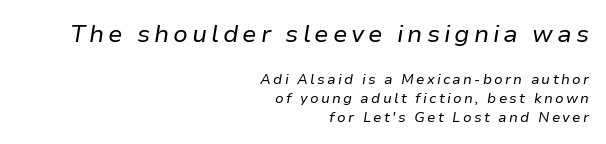
Q: Is the text bold? A: No.
Q: Is the text italic (slanted)? A: Yes, it leans right by about 9 degrees.
Q: Is the text underlined? A: No.
Q: How is the paragraph aligned? A: Right-aligned.
Q: Is the spacing between lines tight, normal or loose? A: Normal.
Q: Which block of text is set in a larger size, the first (top) or the second (bottom)? A: The first (top) one.
